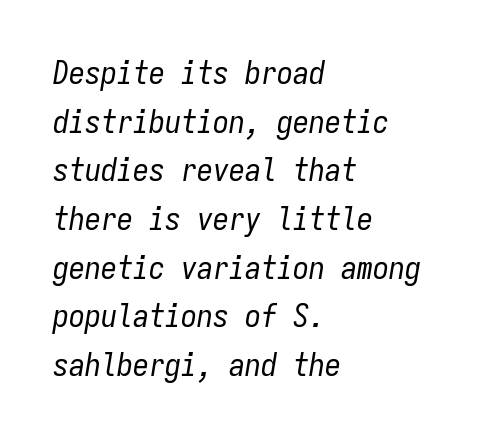
Q: Is the text bold? A: No.
Q: Is the text italic (slanted)? A: Yes, it leans right by about 9 degrees.
Q: Is the text underlined? A: No.
Q: How is the paragraph aligned? A: Left-aligned.
Q: Is the spacing between letters normal or unusually wide? A: Normal.
Q: Is the spacing between lines tight, normal or loose? A: Normal.
Q: Width (condensed, normal, or wide)? A: Condensed.
Q: Stroke contrast? A: Low.
Q: x-height? A: Medium.
Q: Monospaced? A: Yes.
